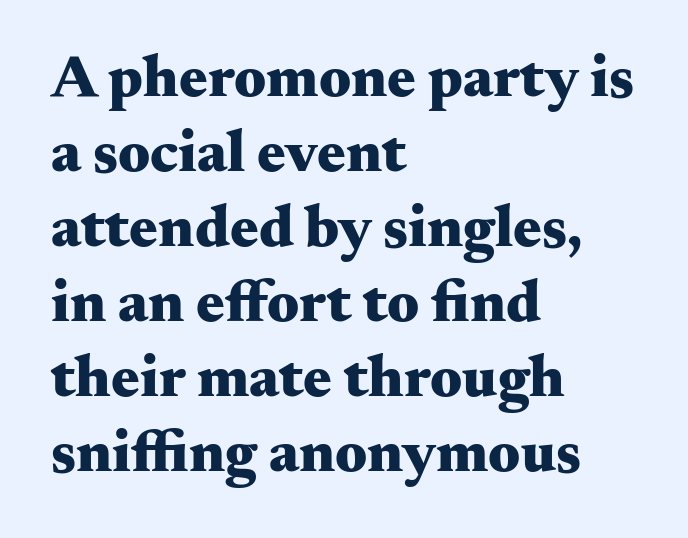
{"serif": "yes", "italic": "no", "bold": "yes", "weight": "heavy", "width": "wide", "stroke_contrast": "medium", "x_height": "small", "monospaced": "no", "underline": "no", "align": "left", "line_spacing": "normal", "line_spacing_ratio": 1.25, "letter_spacing": "normal", "letter_spacing_em": 0.0, "glyph_px": 60}
